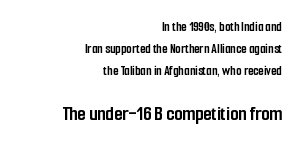
{"italic": "no", "bold": "yes", "underline": "no", "align": "right", "line_spacing": "normal", "line_spacing_ratio": 1.58, "letter_spacing": "normal", "letter_spacing_em": 0.0, "larger_block": "second", "size_ratio": 1.5, "glyph_px": 21}
